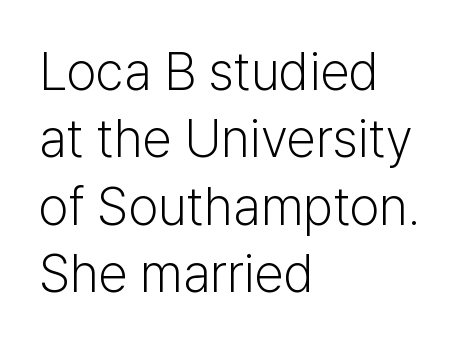
In terms of letterform style, serifs are entirely absent. Bare-footed words on every line. Here the designer chose a conventional face with non-uniform glyph widths. The typesetter chose a ragged-right arrangement here. Summary of vertical rhythm: regular, with standard interline spacing. Posture: straight, roman, zero tilt.
